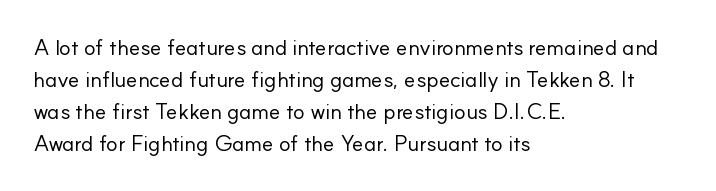
The image shows 22 px text type, upright; set left-aligned, normal line spacing (1.46x), normal letter spacing, not underlined.
